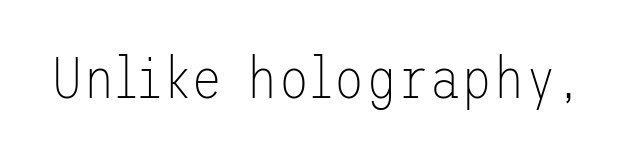
{"serif": "no", "italic": "no", "bold": "no", "weight": "thin", "width": "normal", "stroke_contrast": "low", "x_height": "medium", "underline": "no", "letter_spacing": "normal", "letter_spacing_em": 0.0, "glyph_px": 58}
